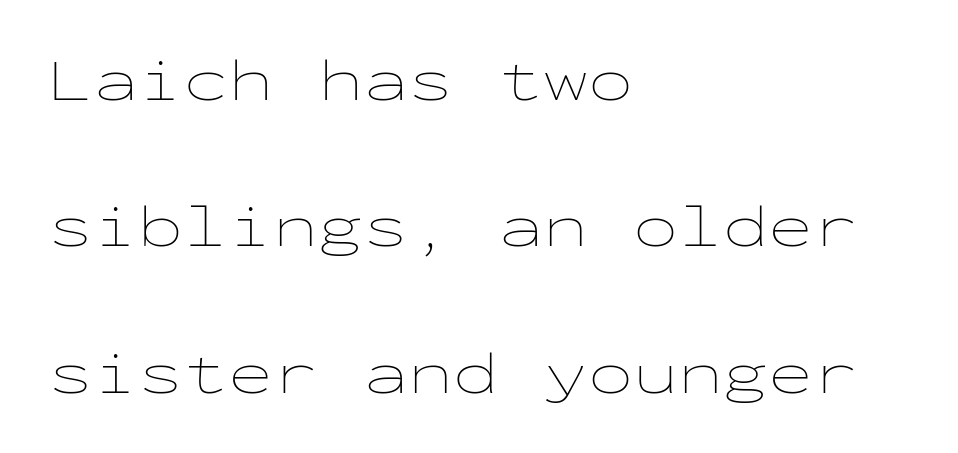
Q: Is the text bold? A: No.
Q: Is the text italic (slanted)? A: No, it is upright.
Q: Is the text underlined? A: No.
Q: How is the paragraph aligned? A: Left-aligned.
Q: Is the spacing between letters normal or unusually wide? A: Normal.
Q: Is the spacing between lines tight, normal or loose? A: Loose.
Q: Width (condensed, normal, or wide)? A: Wide.
Q: Stroke contrast? A: Low.
Q: x-height? A: Medium.
Q: Monospaced? A: Yes.
